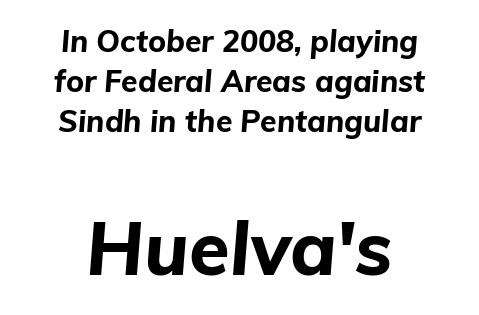
The image shows 74 px bold type, italic (leaning right); set centered, normal line spacing (1.33x), normal letter spacing, not underlined; the second (bottom) block is 2.47x larger; low stroke contrast and a medium x-height.
